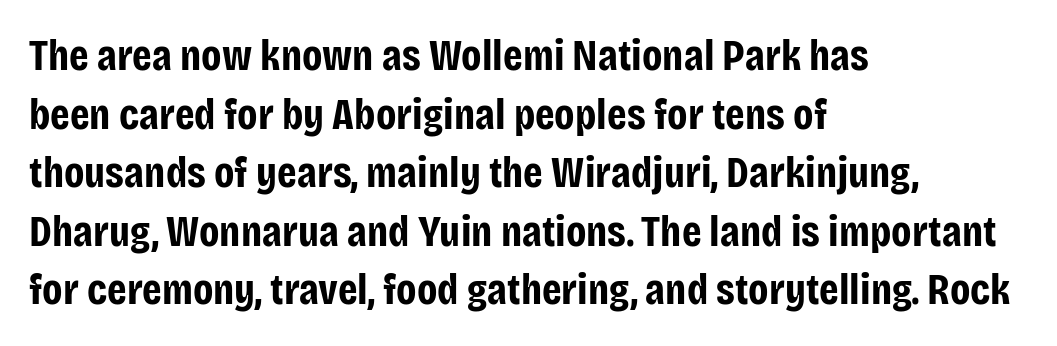
These lines sit exactly where default settings would place them. The designer went with a sans here, leaving each stem footless. Visually the block forms a straight wall on the left and a jagged coastline on the right. Letters rest on an invisible, unmarked baseline.
